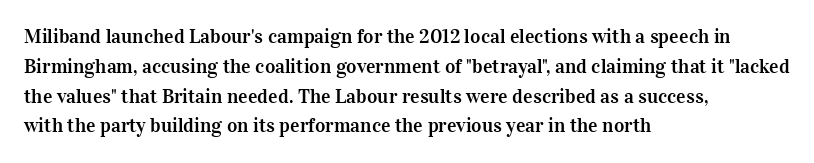
{"italic": "no", "underline": "no", "align": "left", "line_spacing": "normal", "line_spacing_ratio": 1.49, "letter_spacing": "normal", "letter_spacing_em": 0.0, "glyph_px": 20}
